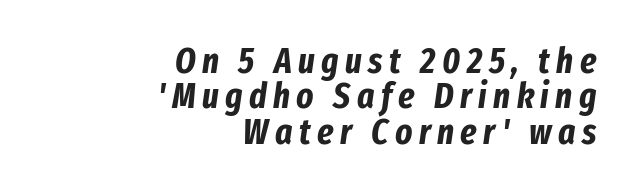
The glyphs have the mass of a bold cut. If you drew a ruler down the right edge, every line would touch it. Interline gaps are noticeably narrow in this sample. The area under the type is left untouched. Emphasis-style slanted type is in use.
